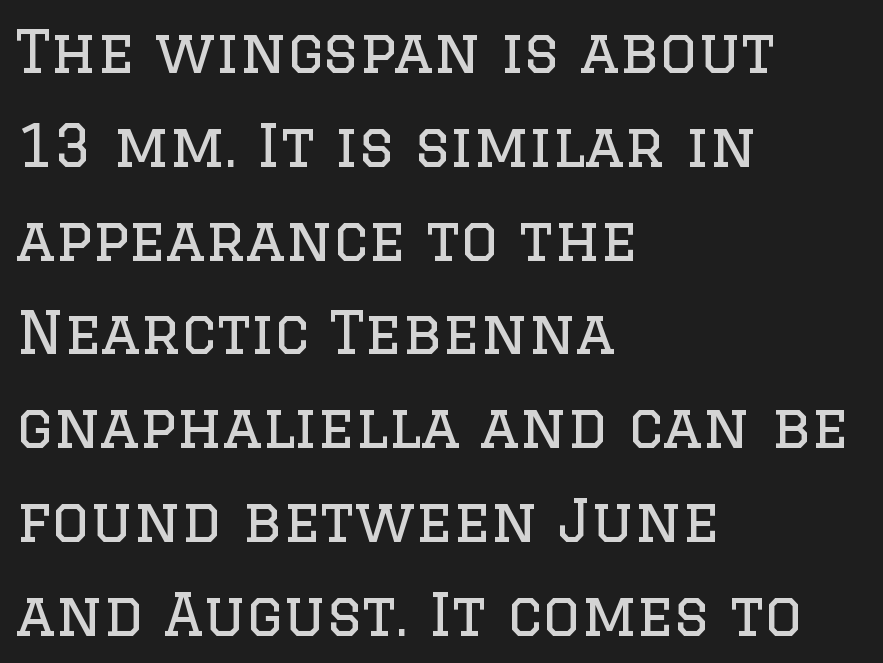
The image shows 59 px regular-weight serif type, upright; set left-aligned, normal line spacing (1.59x), normal letter spacing, not underlined; low stroke contrast and a large x-height.
